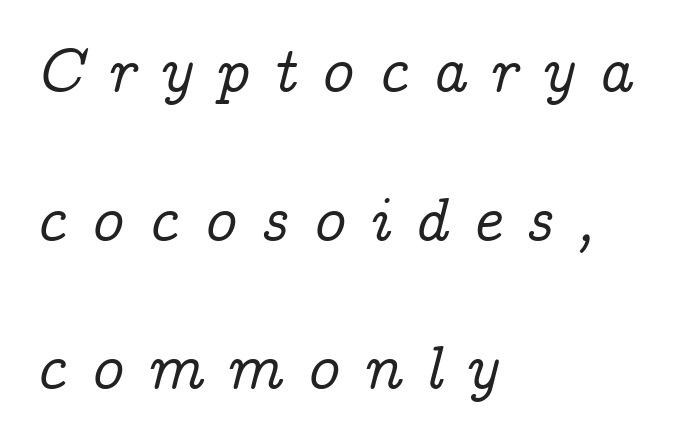
Q: Is the text italic (slanted)? A: Yes, it leans right by about 14 degrees.
Q: Is the typeface a serif or a sans-serif typeface? A: Serif.
Q: Is the text underlined? A: No.
Q: How is the paragraph aligned? A: Left-aligned.
Q: Is the spacing between letters normal or unusually wide? A: Unusually wide.
Q: Is the spacing between lines tight, normal or loose? A: Loose.
Q: Width (condensed, normal, or wide)? A: Normal.
Q: Stroke contrast? A: Low.
Q: x-height? A: Medium.
Q: Monospaced? A: No.
